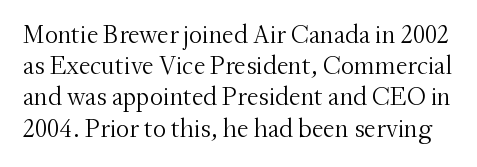
Q: Is the text bold? A: No.
Q: Is the text italic (slanted)? A: No, it is upright.
Q: Is the text underlined? A: No.
Q: Is the spacing between letters normal or unusually wide? A: Normal.
